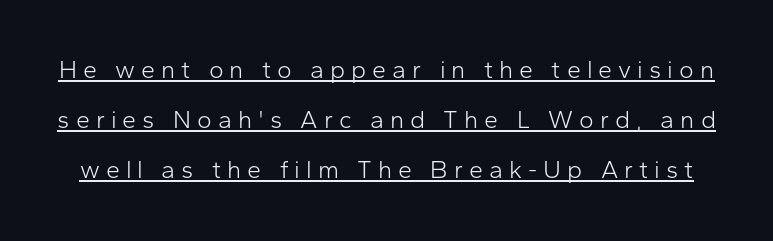
Q: Is the text bold? A: No.
Q: Is the text italic (slanted)? A: No, it is upright.
Q: Is the text underlined? A: Yes.
Q: Is the spacing between letters normal or unusually wide? A: Unusually wide.
Q: Is the spacing between lines tight, normal or loose? A: Loose.
